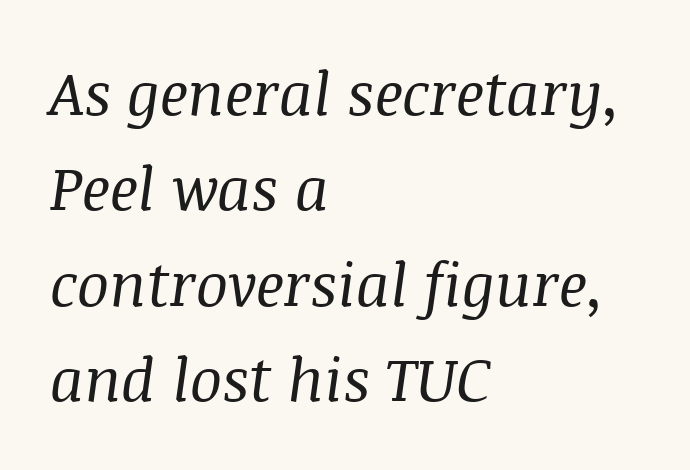
The image shows 60 px regular-weight serif type, italic (leaning right); set left-aligned, normal line spacing (1.59x), normal letter spacing, not underlined; medium stroke contrast and a large x-height.
